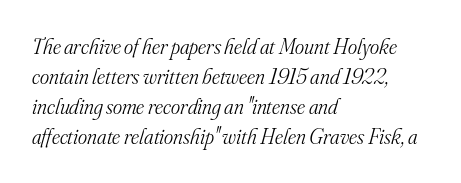
Notice how the stems are inclined rather than vertical — that's the hallmark of italics. Clear beneath every line of the passage. Typeset ragged right — the left edge is the straight one. The letterforms sit at book weight or below. Tracking here is standard; glyphs follow each other at the usual distance. Successive baselines arrive at the customary interval.
